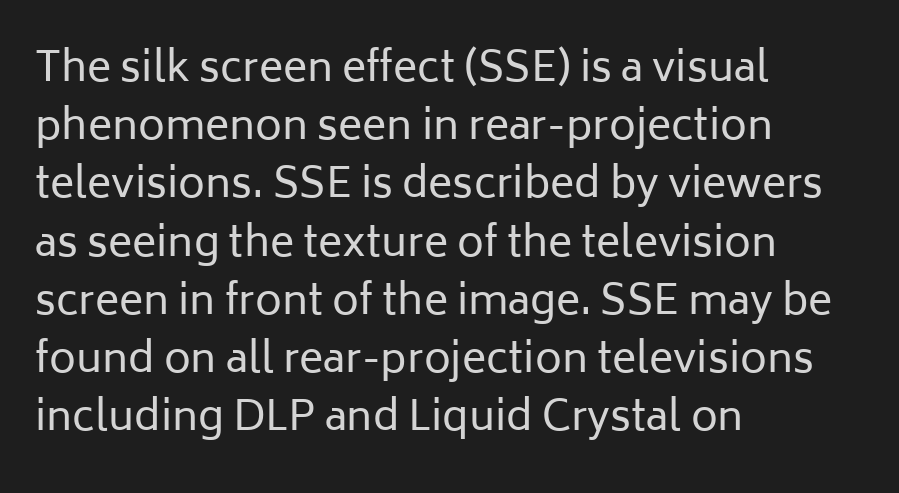
{"serif": "no", "italic": "no", "bold": "no", "weight": "regular", "width": "normal", "stroke_contrast": "low", "x_height": "medium", "monospaced": "no", "underline": "no", "align": "left", "line_spacing": "normal", "line_spacing_ratio": 1.42, "letter_spacing": "normal", "letter_spacing_em": 0.0, "glyph_px": 41}
